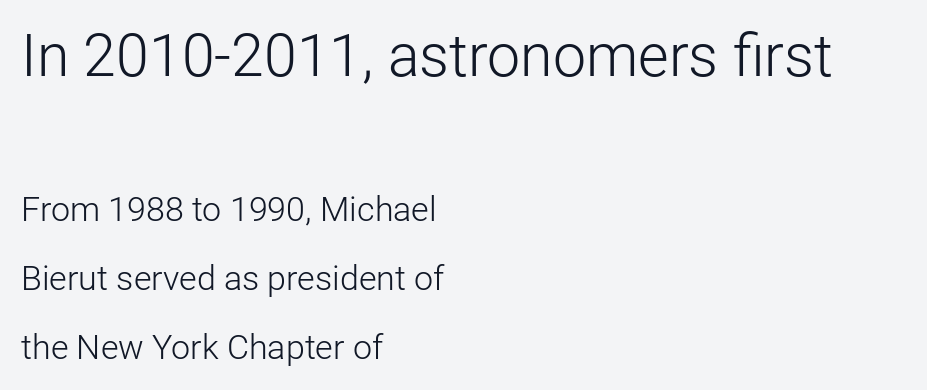
The image shows 59 px light sans-serif type, upright; set left-aligned, loose line spacing (2.04x), normal letter spacing, not underlined; the first (top) block is 1.74x larger; low stroke contrast and a medium x-height.
